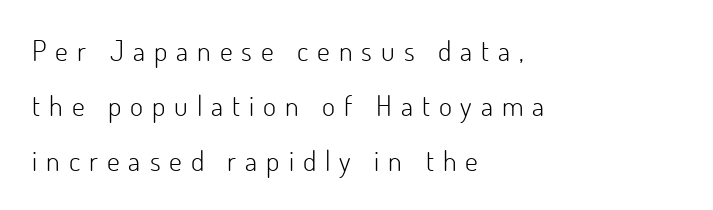
{"serif": "no", "italic": "no", "bold": "no", "weight": "light", "width": "normal", "stroke_contrast": "low", "x_height": "small", "monospaced": "no", "underline": "no", "align": "left", "line_spacing": "loose", "line_spacing_ratio": 1.96, "letter_spacing": "wide", "letter_spacing_em": 0.32, "glyph_px": 28}
